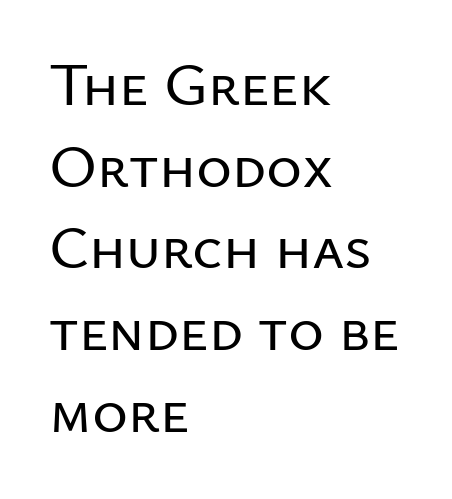
Q: Is the text italic (slanted)? A: No, it is upright.
Q: Is the typeface a serif or a sans-serif typeface? A: Sans-serif.
Q: Is the text underlined? A: No.
Q: How is the paragraph aligned? A: Left-aligned.
Q: Is the spacing between letters normal or unusually wide? A: Normal.
Q: Is the spacing between lines tight, normal or loose? A: Normal.
Q: Width (condensed, normal, or wide)? A: Normal.
Q: Stroke contrast? A: Low.
Q: x-height? A: Medium.
Q: Monospaced? A: No.
